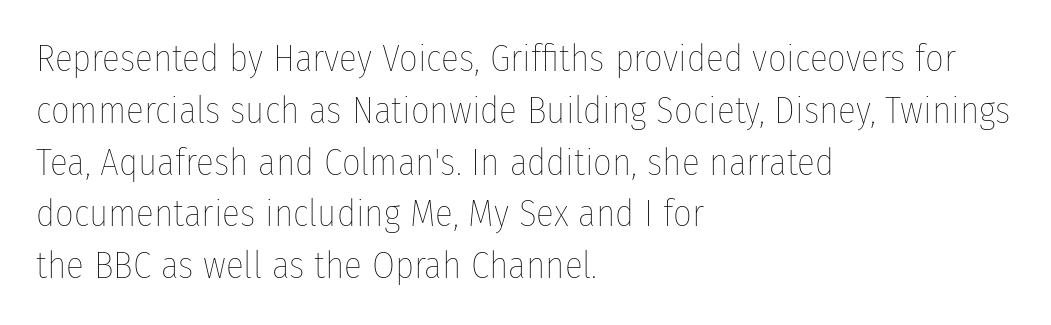
{"italic": "no", "bold": "no", "weight": "thin", "width": "condensed", "stroke_contrast": "low", "x_height": "medium", "monospaced": "no", "underline": "no", "align": "left", "line_spacing": "normal", "line_spacing_ratio": 1.4, "letter_spacing": "normal", "letter_spacing_em": 0.0, "glyph_px": 37}
